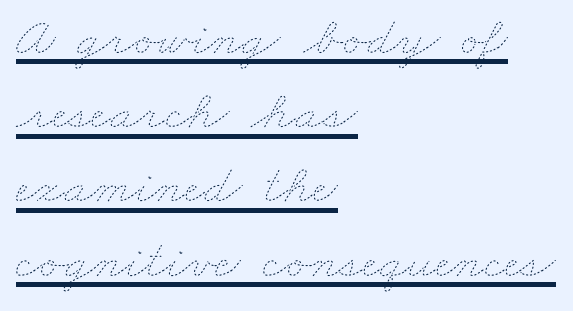
Q: Is the text bold? A: No.
Q: Is the text underlined? A: Yes.
Q: How is the paragraph aligned? A: Left-aligned.
Q: Is the spacing between letters normal or unusually wide? A: Normal.
Q: Is the spacing between lines tight, normal or loose? A: Normal.
Q: Width (condensed, normal, or wide)? A: Wide.
Q: Stroke contrast? A: Low.
Q: x-height? A: Small.
Q: Monospaced? A: No.
